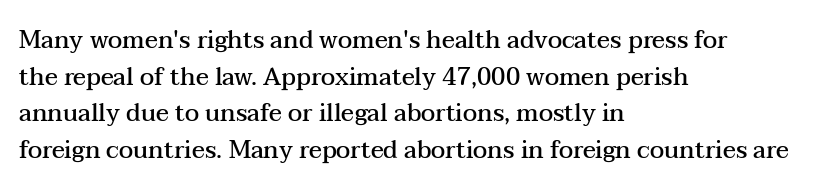
Q: Is the text bold? A: Semi-bold.
Q: Is the text italic (slanted)? A: No, it is upright.
Q: Is the text underlined? A: No.
Q: How is the paragraph aligned? A: Left-aligned.
Q: Is the spacing between letters normal or unusually wide? A: Normal.
Q: Is the spacing between lines tight, normal or loose? A: Normal.
